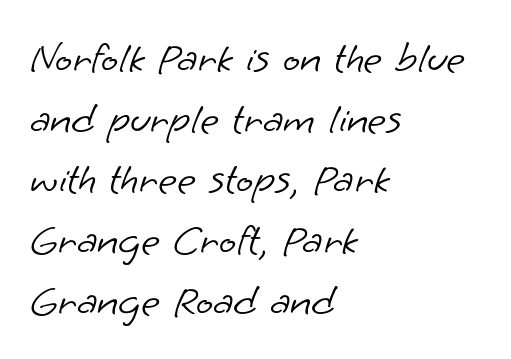
{"serif": "no", "bold": "no", "weight": "light", "width": "normal", "stroke_contrast": "low", "x_height": "small", "monospaced": "no", "underline": "no", "align": "left", "line_spacing": "normal", "line_spacing_ratio": 1.35, "letter_spacing": "normal", "letter_spacing_em": 0.0, "glyph_px": 45}
